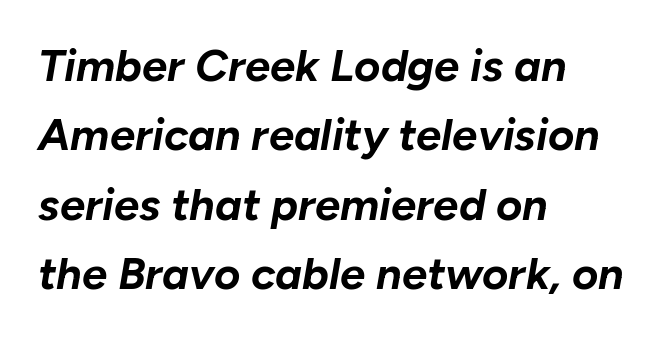
{"italic": "yes", "lean": "right", "slant_degrees": 10, "bold": "yes", "weight": "bold", "width": "normal", "stroke_contrast": "low", "x_height": "medium", "monospaced": "no", "underline": "no", "align": "left", "line_spacing": "normal", "line_spacing_ratio": 1.54, "letter_spacing": "normal", "letter_spacing_em": 0.0, "glyph_px": 45}
